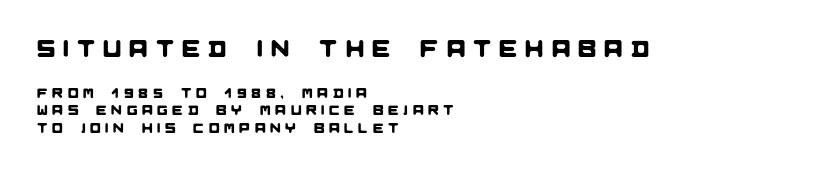
Large over small — that's the arrangement of the two blocks here. One-word summary of the alignment: left. Beneath every word, the page is bare. The tracking jumps out immediately: characters are airy and widely separated.
